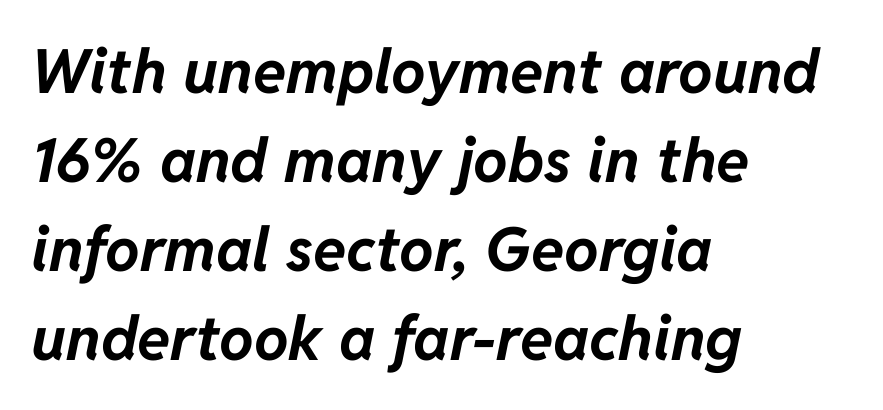
Tracking value appears to be zero — textbook default spacing. Note the varied advance widths — an 'i' is clearly narrower than an 'm'. Descenders are the only things crossing below the line. The paragraph shown leans on its left margin.
